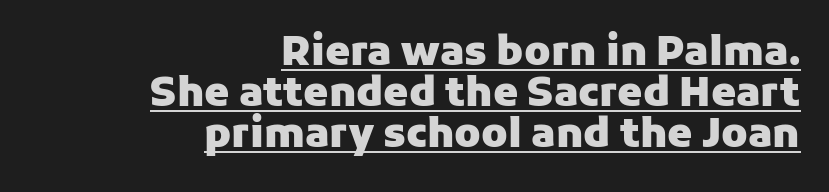
These lines huddle together more closely than default settings would place them. Look at the bottom of the vertical strokes: they stop flat, with no serifs. Spacing verdict: proportional, widths tailored to each character. Is the block centered? No — it sits flush against the right margin.
